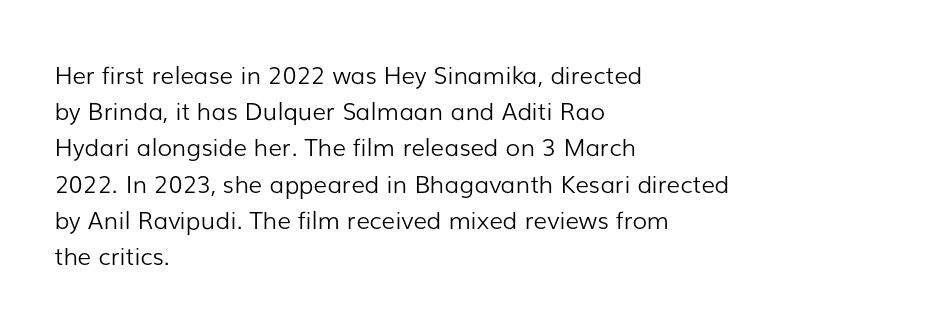
The image shows 24 px text type, upright; set left-aligned, normal line spacing (1.51x), normal letter spacing, not underlined.
